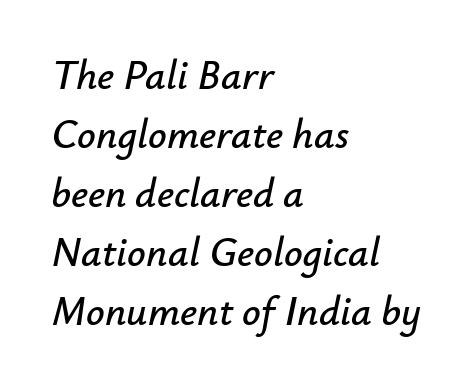
{"italic": "yes", "lean": "right", "slant_degrees": 12, "width": "normal", "stroke_contrast": "low", "x_height": "small", "monospaced": "no", "underline": "no", "align": "left", "line_spacing": "normal", "line_spacing_ratio": 1.44, "letter_spacing": "normal", "letter_spacing_em": 0.0, "glyph_px": 41}
